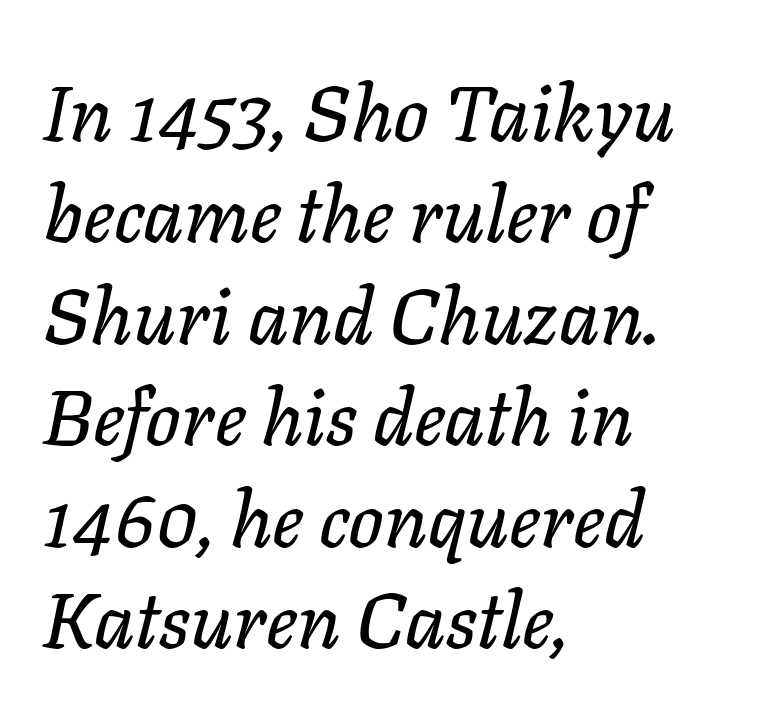
The image shows 78 px text type, italic (leaning right); set left-aligned, normal line spacing (1.3x), normal letter spacing, not underlined; low stroke contrast and a medium x-height.
